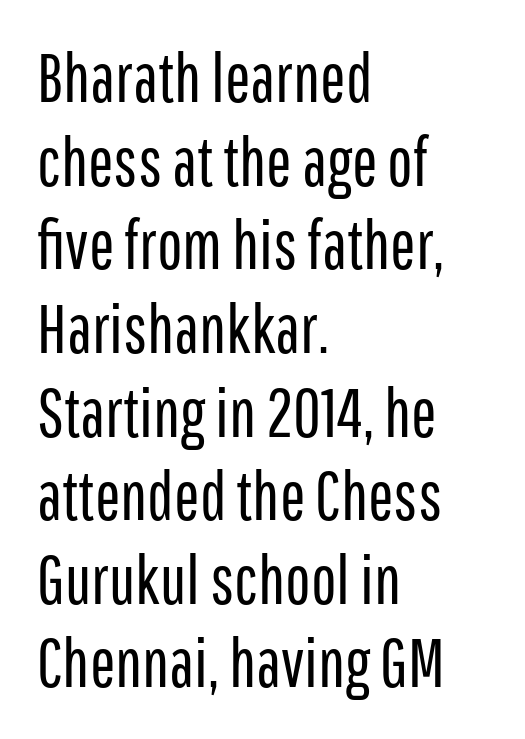
Q: Is the text bold? A: No.
Q: Is the text italic (slanted)? A: No, it is upright.
Q: Is the typeface a serif or a sans-serif typeface? A: Sans-serif.
Q: Is the text underlined? A: No.
Q: How is the paragraph aligned? A: Left-aligned.
Q: Is the spacing between letters normal or unusually wide? A: Normal.
Q: Width (condensed, normal, or wide)? A: Condensed.
Q: Stroke contrast? A: Low.
Q: x-height? A: Medium.
Q: Monospaced? A: No.
